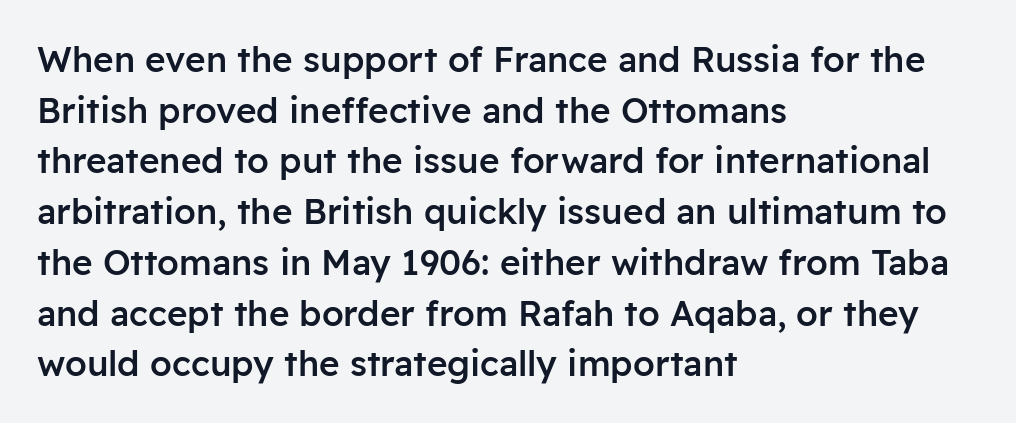
{"serif": "no", "italic": "no", "bold": "semi", "weight": "semibold", "width": "normal", "stroke_contrast": "low", "x_height": "medium", "monospaced": "no", "underline": "no", "align": "left", "line_spacing": "normal", "line_spacing_ratio": 1.45, "letter_spacing": "normal", "letter_spacing_em": 0.0, "glyph_px": 35}
